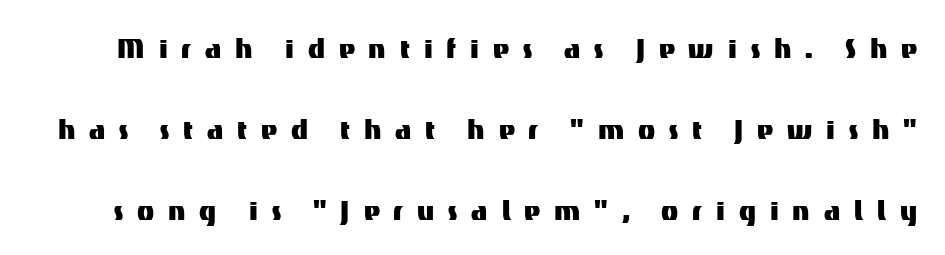
Words float on clear page, feet unadorned. Does extra space separate the letters? Yes, quite a lot of it. Ascenders rise straight up at ninety degrees. Varying glyph widths throughout — classic text-font behaviour.
